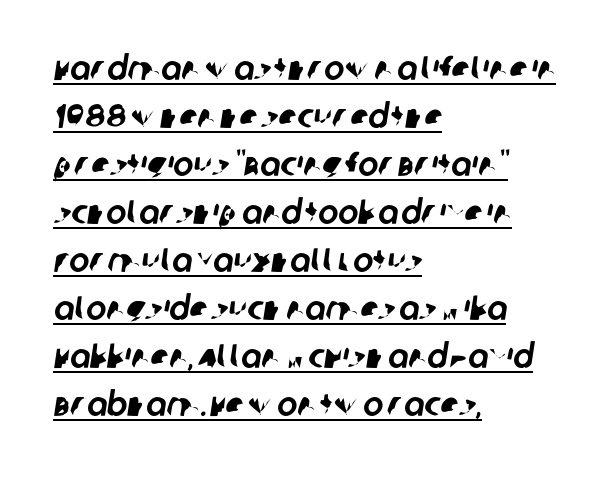
{"serif": "no", "width": "normal", "stroke_contrast": "low", "x_height": "large", "monospaced": "no", "underline": "yes", "align": "left", "line_spacing": "normal", "line_spacing_ratio": 1.41, "letter_spacing": "normal", "letter_spacing_em": 0.0, "glyph_px": 34}
